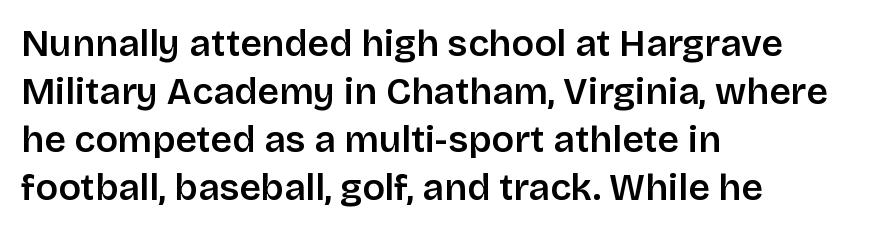
The image shows 37 px semibold sans-serif type, upright; set left-aligned, normal line spacing (1.3x), normal letter spacing, not underlined; low stroke contrast and a large x-height.
